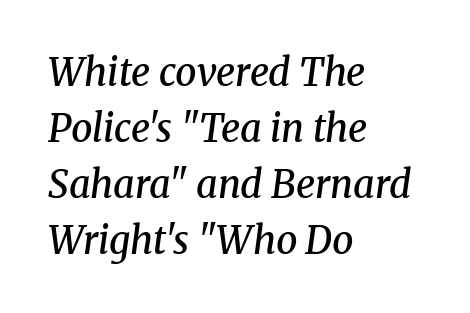
The image shows 38 px semibold serif type, italic (leaning right); set left-aligned, normal line spacing (1.47x), normal letter spacing, not underlined; medium stroke contrast and a medium x-height.
